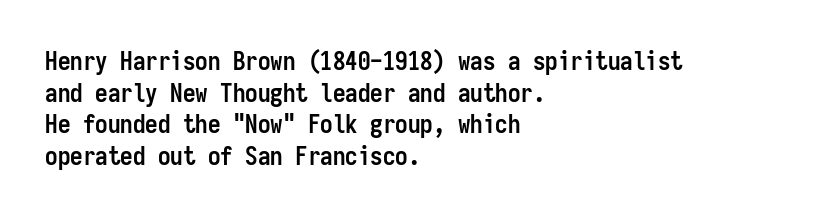
{"italic": "no", "bold": "yes", "underline": "no", "align": "left", "line_spacing": "normal", "line_spacing_ratio": 1.27, "letter_spacing": "normal", "letter_spacing_em": 0.0, "glyph_px": 25}
